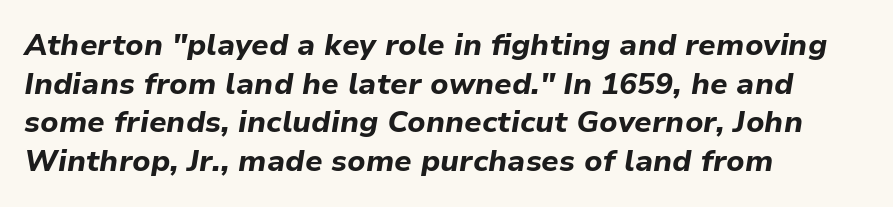
Q: Is the text bold? A: Yes.
Q: Is the text italic (slanted)? A: Yes, it leans right by about 9 degrees.
Q: Is the text underlined? A: No.
Q: How is the paragraph aligned? A: Left-aligned.
Q: Is the spacing between letters normal or unusually wide? A: Normal.
Q: Is the spacing between lines tight, normal or loose? A: Normal.
Q: Width (condensed, normal, or wide)? A: Normal.
Q: Stroke contrast? A: Low.
Q: x-height? A: Medium.
Q: Monospaced? A: No.
